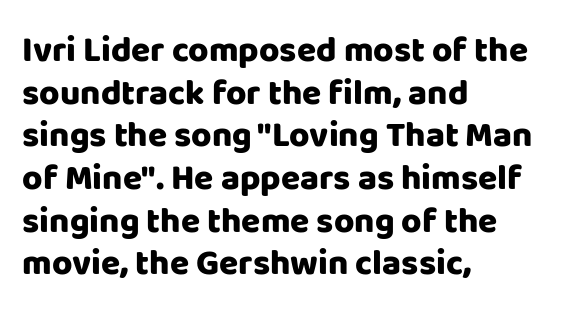
These lines are set flush left with a ragged right edge. Every letter is thick-stroked: bold, no question. Nobody touched the tracking dial on this one. The letters stand upright; this is a roman face. A typesetter would call this proportional, since set widths differ per character.
